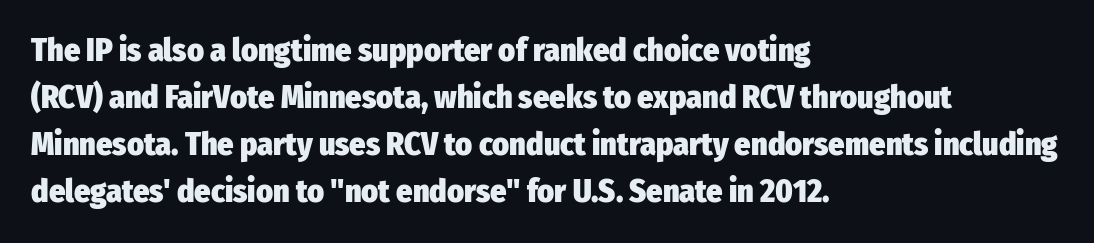
Q: Is the text bold? A: Yes.
Q: Is the text italic (slanted)? A: No, it is upright.
Q: Is the typeface a serif or a sans-serif typeface? A: Sans-serif.
Q: Is the text underlined? A: No.
Q: How is the paragraph aligned? A: Left-aligned.
Q: Is the spacing between letters normal or unusually wide? A: Normal.
Q: Is the spacing between lines tight, normal or loose? A: Normal.
Q: Width (condensed, normal, or wide)? A: Condensed.
Q: Stroke contrast? A: Low.
Q: x-height? A: Medium.
Q: Monospaced? A: No.
